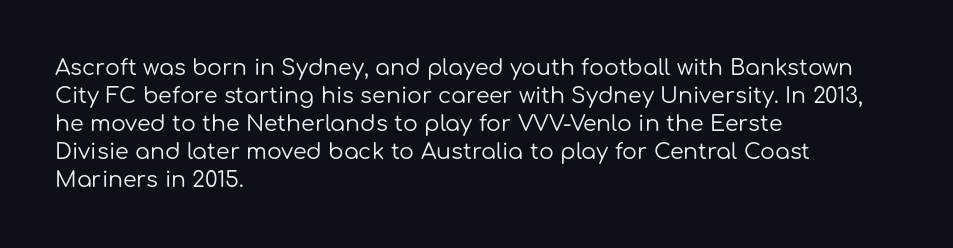
No extra ink here — the face is not bold. Students, observe: this is what conventionally led text looks like. Visually the block forms a straight wall on the left and a jagged coastline on the right. Clear beneath every line of the passage.
